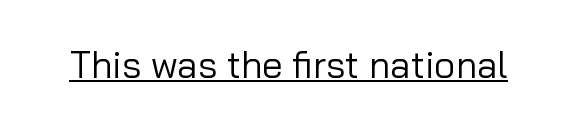
{"serif": "no", "italic": "no", "bold": "no", "weight": "regular", "width": "normal", "stroke_contrast": "low", "x_height": "medium", "monospaced": "no", "underline": "yes", "letter_spacing": "normal", "letter_spacing_em": 0.0, "glyph_px": 37}
